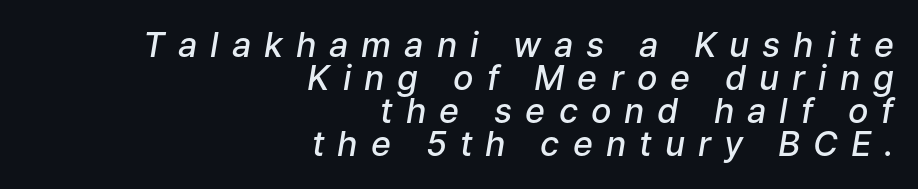
Looking at the ascenders, they clearly lean. Honestly, the rows look squashed on top of each other. Summary of weight: moderately heavy, a semibold. The gaps between neighbouring characters are conspicuously large. The baseline area is clear.
